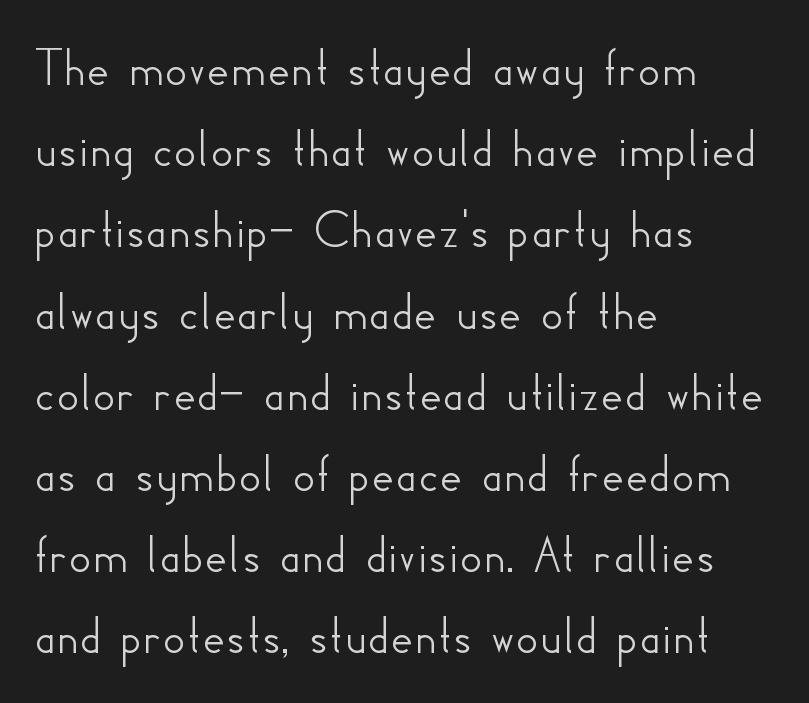
{"serif": "no", "italic": "no", "width": "normal", "stroke_contrast": "low", "x_height": "small", "monospaced": "no", "underline": "no", "align": "left", "line_spacing": "normal", "line_spacing_ratio": 1.45, "letter_spacing": "normal", "letter_spacing_em": 0.0, "glyph_px": 56}
